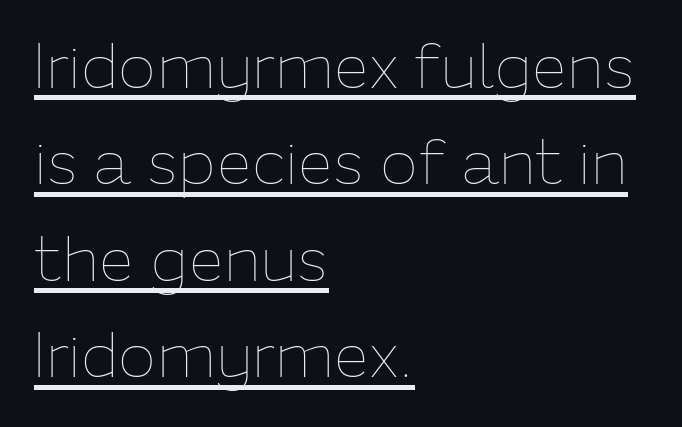
The image shows 63 px thin type, upright; set left-aligned, normal line spacing (1.53x), normal letter spacing, underlined; low stroke contrast and a medium x-height.
